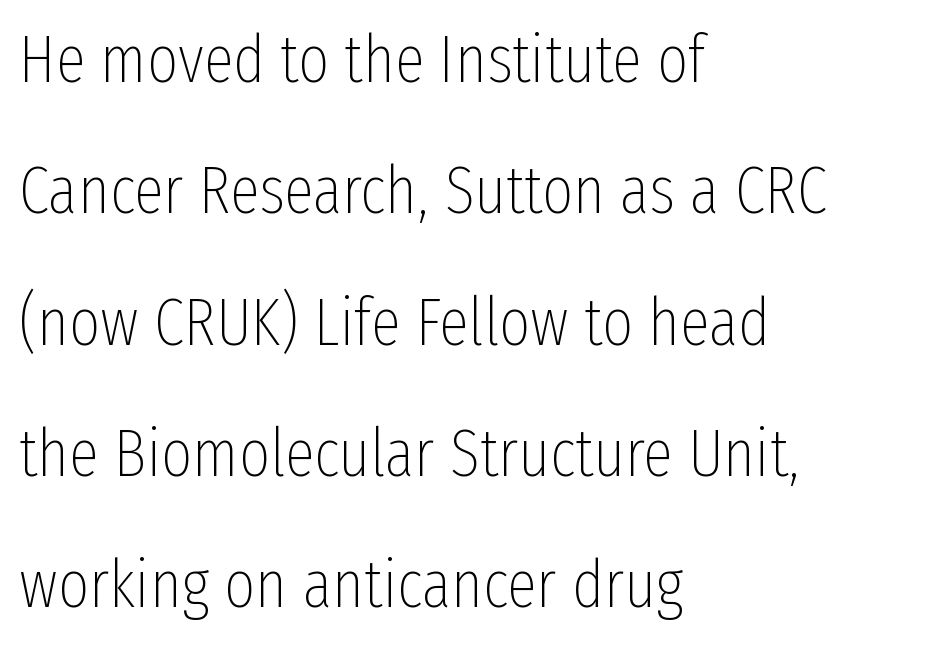
No chunkiness to these letters — they're not bold. Reading down the block, your eye returns to a fixed left position each line. What kind of face is this? One without serifs — a sans. Nope, not italic — everything's standing straight. Students, observe: this is what heavily led, spacious text looks like.
